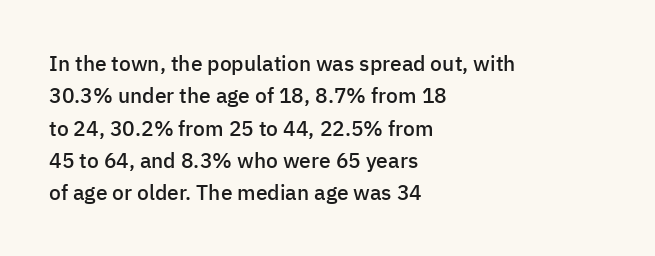
Q: Is the text bold? A: Semi-bold.
Q: Is the text italic (slanted)? A: No, it is upright.
Q: Is the text underlined? A: No.
Q: How is the paragraph aligned? A: Left-aligned.
Q: Is the spacing between letters normal or unusually wide? A: Normal.
Q: Is the spacing between lines tight, normal or loose? A: Normal.
